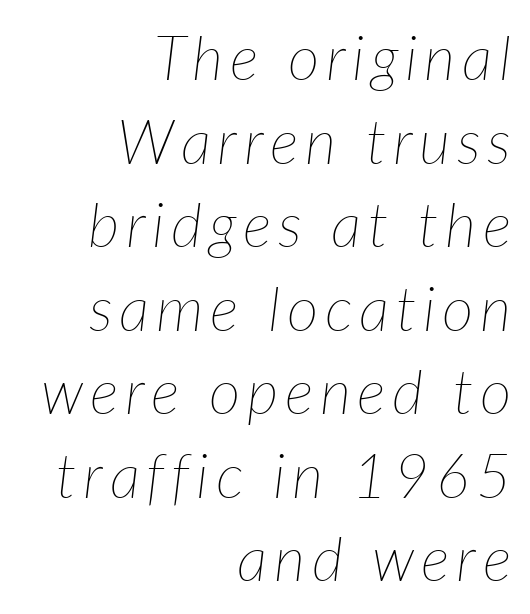
The image shows 61 px thin type, italic (leaning right); set right-aligned, normal line spacing (1.37x), not underlined; low stroke contrast and a medium x-height.
